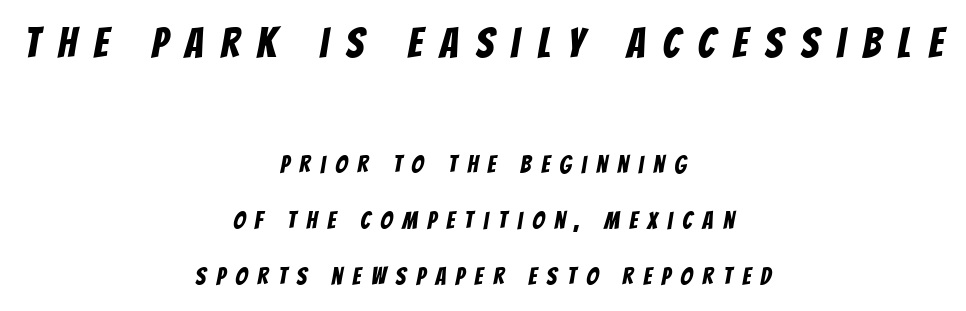
Q: Is the typeface a serif or a sans-serif typeface? A: Sans-serif.
Q: Is the text underlined? A: No.
Q: How is the paragraph aligned? A: Centered.
Q: Is the spacing between letters normal or unusually wide? A: Unusually wide.
Q: Is the spacing between lines tight, normal or loose? A: Loose.
Q: Which block of text is set in a larger size, the first (top) or the second (bottom)? A: The first (top) one.
Q: Width (condensed, normal, or wide)? A: Condensed.
Q: Stroke contrast? A: Low.
Q: x-height? A: Large.
Q: Monospaced? A: No.
